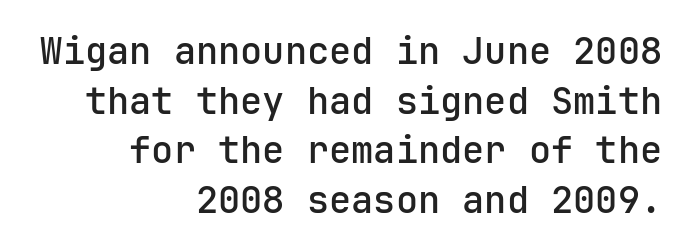
Q: Is the text bold? A: Semi-bold.
Q: Is the text italic (slanted)? A: No, it is upright.
Q: Is the typeface a serif or a sans-serif typeface? A: Sans-serif.
Q: Is the text underlined? A: No.
Q: How is the paragraph aligned? A: Right-aligned.
Q: Is the spacing between letters normal or unusually wide? A: Normal.
Q: Is the spacing between lines tight, normal or loose? A: Normal.
Q: Width (condensed, normal, or wide)? A: Normal.
Q: Stroke contrast? A: Low.
Q: x-height? A: Medium.
